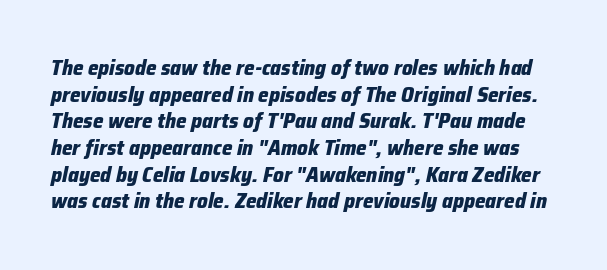
Notice how the stems are inclined rather than vertical — that's the hallmark of italics. The space directly below the letters is spotless. Strokes here are thick enough to call this a true bold. The tracking reads as untouched default to a designer's eye.
